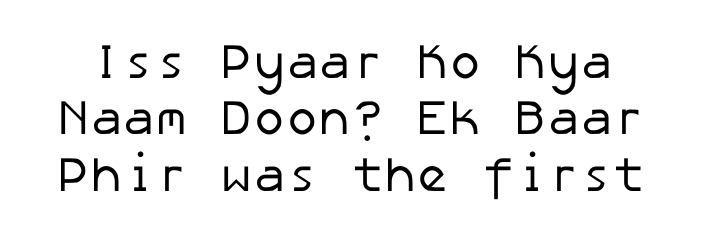
What stands out about the letter spacing? Nothing — it is the standard amount. No letter is thick-stroked: the sample isn't bold. Notice how descenders almost collide with the ascenders below — that's tight leading. Serif or sans? Sans — the stroke terminals are bare. The foot of each line stays bare and open.
